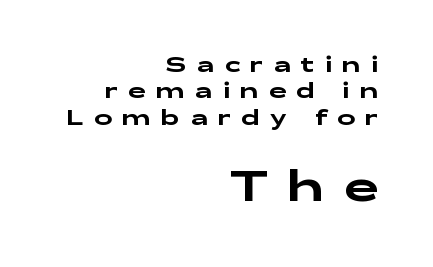
Q: Is the text italic (slanted)? A: No, it is upright.
Q: Is the typeface a serif or a sans-serif typeface? A: Sans-serif.
Q: Is the text underlined? A: No.
Q: How is the paragraph aligned? A: Right-aligned.
Q: Is the spacing between letters normal or unusually wide? A: Unusually wide.
Q: Which block of text is set in a larger size, the first (top) or the second (bottom)? A: The second (bottom) one.
Q: Width (condensed, normal, or wide)? A: Wide.
Q: Stroke contrast? A: Low.
Q: x-height? A: Medium.
Q: Monospaced? A: No.
